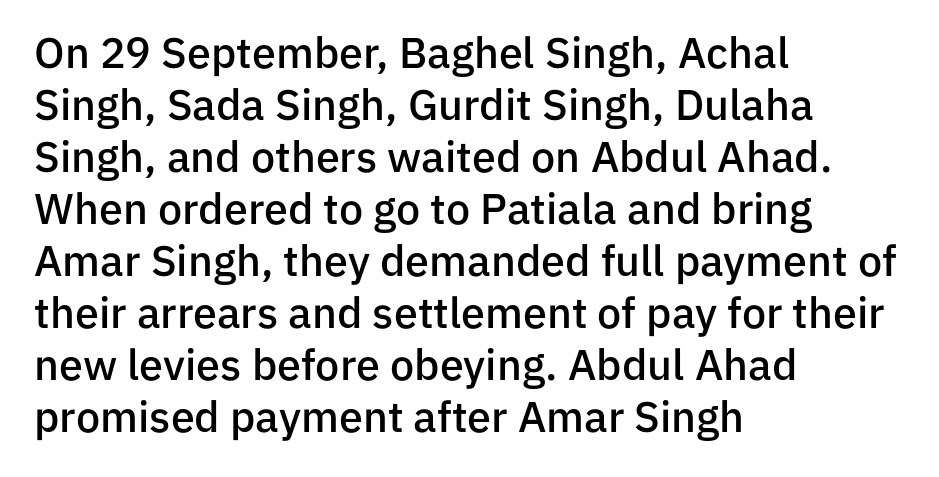
{"serif": "no", "italic": "no", "bold": "semi", "weight": "semibold", "width": "normal", "stroke_contrast": "low", "x_height": "medium", "monospaced": "no", "underline": "no", "align": "left", "line_spacing_ratio": 1.21, "letter_spacing": "normal", "letter_spacing_em": 0.0, "glyph_px": 43}
